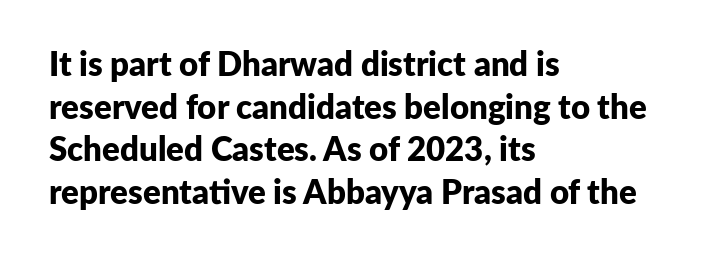
The image shows 33 px bold sans-serif type, upright; set left-aligned, normal line spacing (1.29x), normal letter spacing, not underlined; low stroke contrast and a medium x-height.
